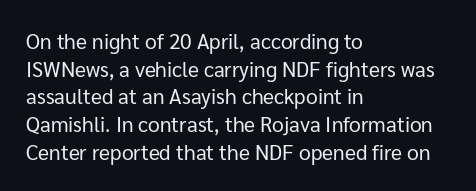
Every stem runs plumb, perpendicular to the baseline. Leftover space on each line is placed entirely after the last word. Check the space under the baseline: it is left empty. This reads as an unemphasized weight, regular at the heaviest. Caption: standard tracking, unaltered.
